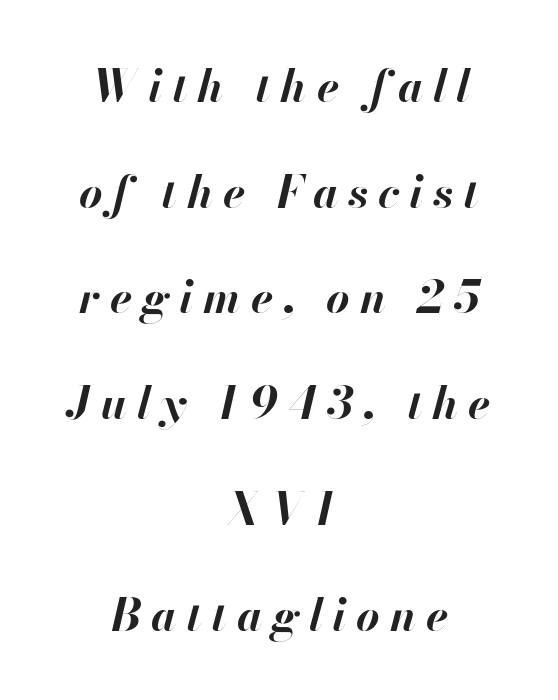
Spacing between characters has been opened up far beyond the box default. Strong, thick strokes mark this as bold type. Students, observe: this is what heavily led, spacious text looks like. This rendering features lettering with no underline. A student would call this center alignment; a typographer would say set centered.
